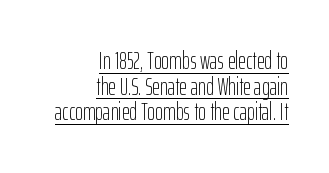
Q: Is the text bold? A: No.
Q: Is the text italic (slanted)? A: No, it is upright.
Q: Is the text underlined? A: Yes.
Q: How is the paragraph aligned? A: Right-aligned.
Q: Is the spacing between letters normal or unusually wide? A: Normal.
Q: Is the spacing between lines tight, normal or loose? A: Tight.
